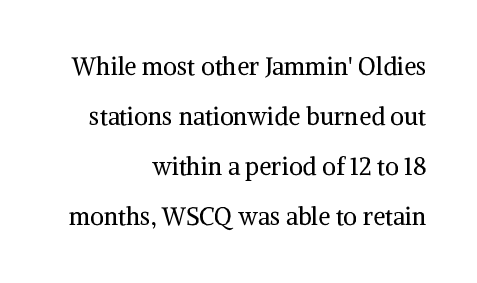
{"italic": "no", "bold": "no", "underline": "no", "align": "right", "line_spacing": "loose", "line_spacing_ratio": 2.08, "letter_spacing": "normal", "letter_spacing_em": 0.0, "glyph_px": 24}
